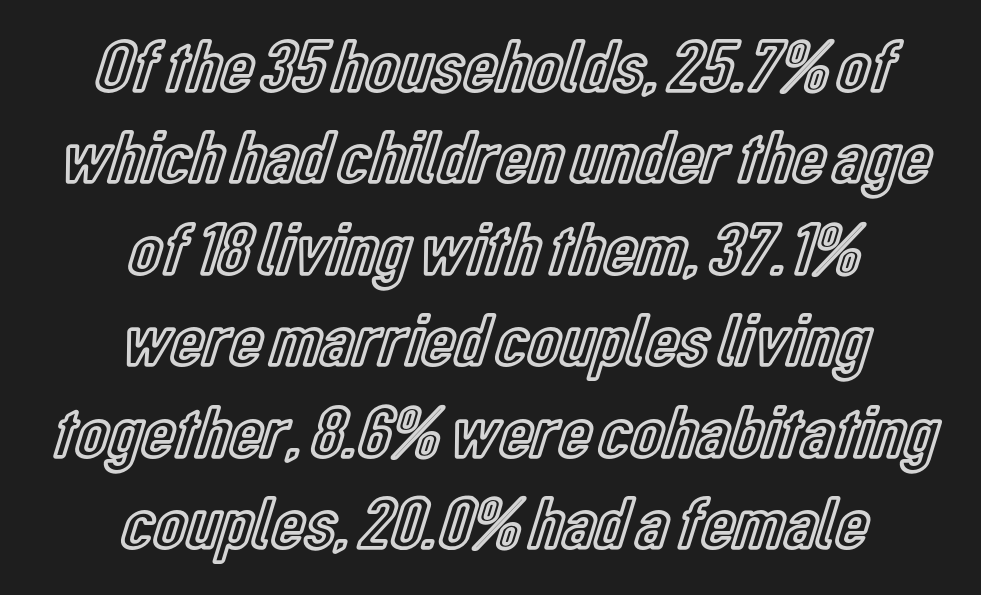
Q: Is the text italic (slanted)? A: Yes.
Q: Is the text underlined? A: No.
Q: How is the paragraph aligned? A: Centered.
Q: Is the spacing between letters normal or unusually wide? A: Normal.
Q: Width (condensed, normal, or wide)? A: Condensed.
Q: x-height? A: Medium.
Q: Monospaced? A: No.
